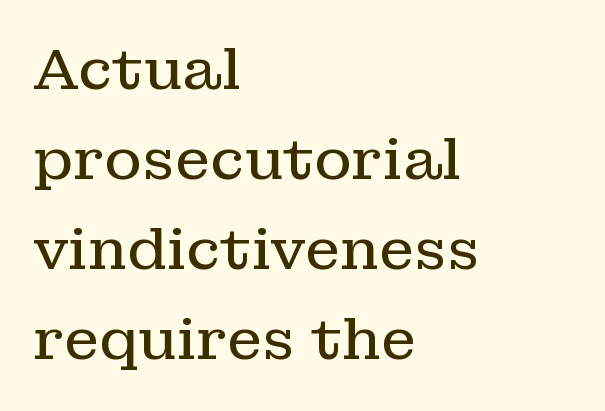
Ordinary non-slanted type is in use. Leading matches the norm, producing a regular column. Caption: face not bold, strokes unweighted. The lines are quadded left. Nobody touched the tracking dial on this one.
